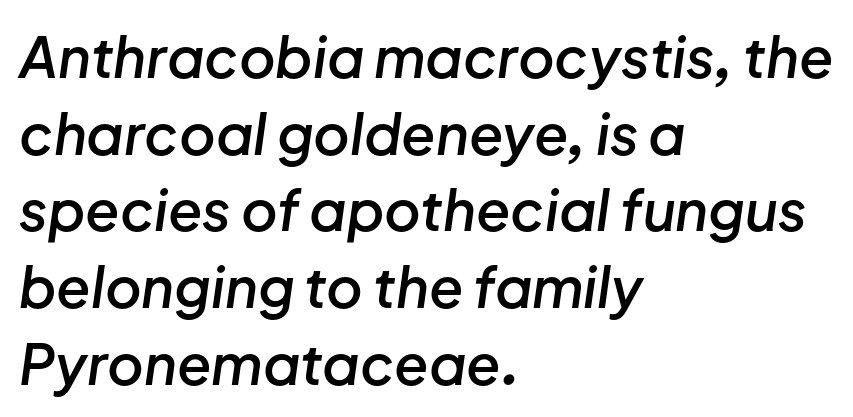
Proportional: the letters do not fall into vertical columns. Its strokes are somewhat broadened, the hallmark of semibold type. In terms of letterspacing, this is plain default setting. Every character sits at an angle, as italics do.
